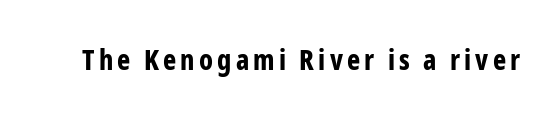
Q: Is the text bold? A: Yes.
Q: Is the text italic (slanted)? A: No, it is upright.
Q: Is the typeface a serif or a sans-serif typeface? A: Sans-serif.
Q: Is the text underlined? A: No.
Q: Width (condensed, normal, or wide)? A: Condensed.
Q: Stroke contrast? A: Low.
Q: x-height? A: Medium.
Q: Monospaced? A: No.
